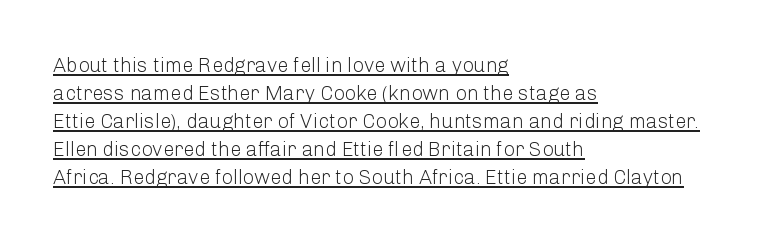
{"italic": "no", "bold": "no", "underline": "yes", "align": "left", "line_spacing": "normal", "line_spacing_ratio": 1.4, "letter_spacing": "normal", "letter_spacing_em": 0.0, "glyph_px": 20}
